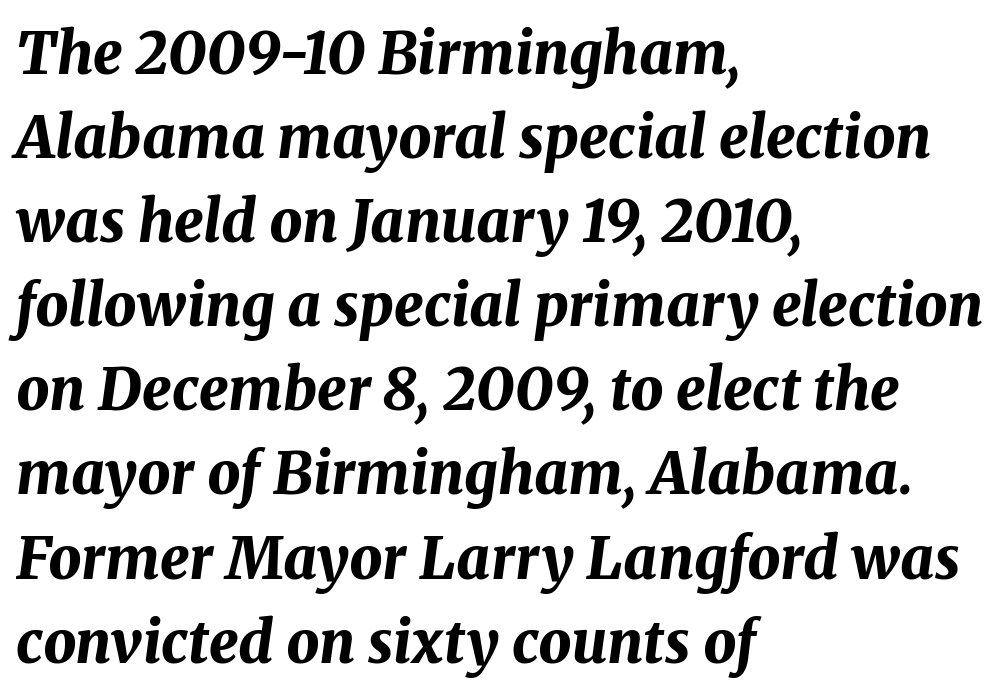
{"italic": "yes", "lean": "right", "slant_degrees": 8, "bold": "yes", "weight": "bold", "width": "normal", "stroke_contrast": "medium", "x_height": "medium", "monospaced": "no", "underline": "no", "align": "left", "line_spacing": "normal", "line_spacing_ratio": 1.45, "letter_spacing": "normal", "letter_spacing_em": 0.0, "glyph_px": 58}
